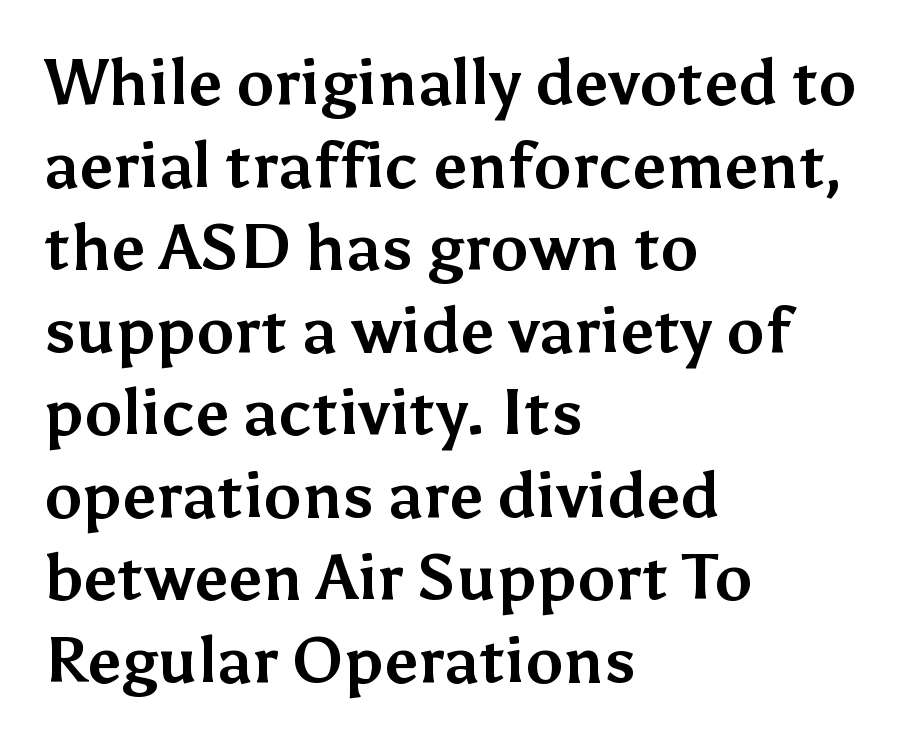
{"serif": "no", "italic": "no", "bold": "yes", "weight": "bold", "width": "normal", "stroke_contrast": "medium", "x_height": "medium", "monospaced": "no", "underline": "no", "align": "left", "line_spacing": "normal", "line_spacing_ratio": 1.31, "letter_spacing": "normal", "letter_spacing_em": 0.0, "glyph_px": 63}
